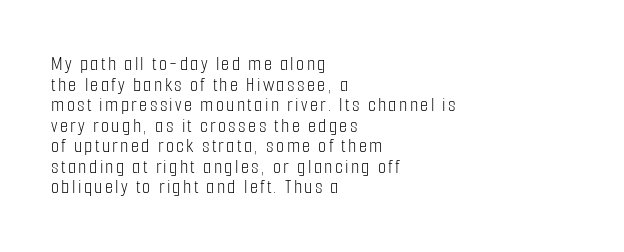
Q: Is the text bold? A: No.
Q: Is the text italic (slanted)? A: No, it is upright.
Q: Is the text underlined? A: No.
Q: How is the paragraph aligned? A: Left-aligned.
Q: Is the spacing between lines tight, normal or loose? A: Tight.
